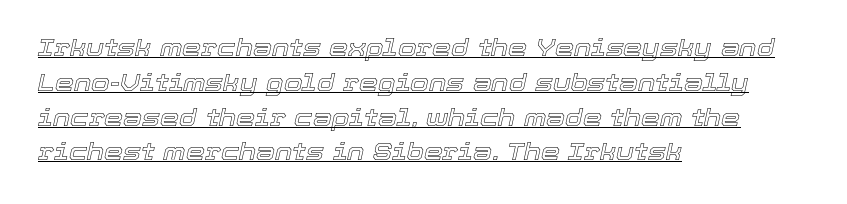
Each new line begins a customary step beneath the previous one. Tracking value appears to be zero — textbook default spacing. This rendering uses left alignment, leaving the right contour irregular. The passage shown leans; its letterforms are oblique. These characters rest on top of a visible drawn line.
